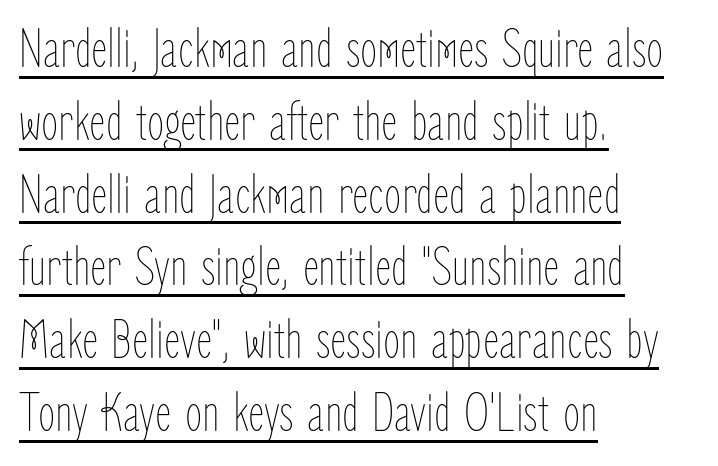
{"italic": "no", "bold": "no", "weight": "thin", "width": "condensed", "stroke_contrast": "low", "x_height": "medium", "monospaced": "no", "underline": "yes", "align": "left", "line_spacing": "normal", "line_spacing_ratio": 1.3, "letter_spacing": "normal", "letter_spacing_em": 0.0, "glyph_px": 56}
